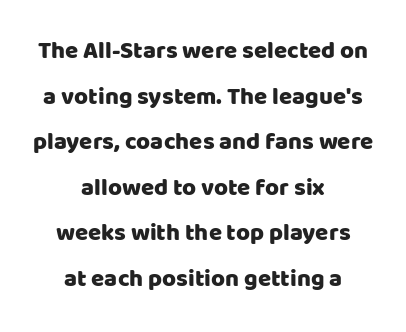
The image shows 24 px text type, upright; set centered, loose line spacing (1.9x), normal letter spacing, not underlined.
